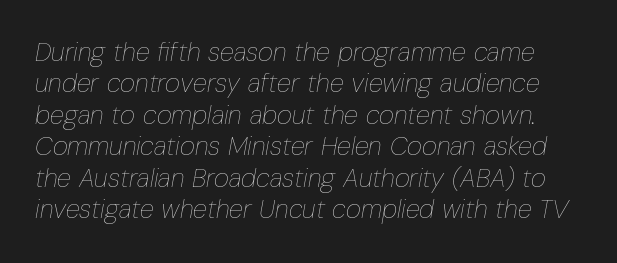
Descenders hang freely into open space. On a weight scale, this lands at 450 or below. The font's italic variant was chosen for this text. The horizontal fit of the characters is conventional and even.
